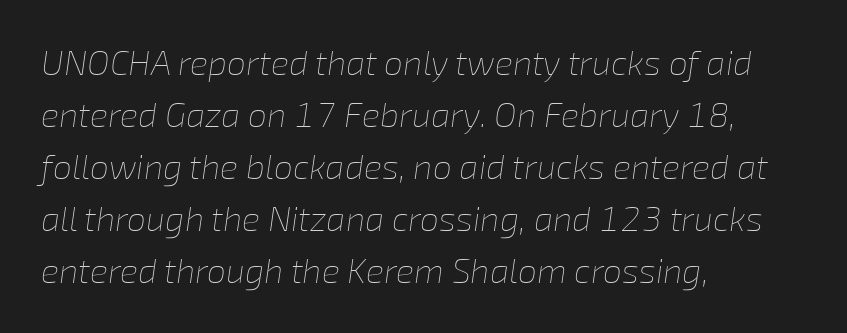
The image shows 34 px thin type, italic (leaning right); set left-aligned, normal line spacing (1.53x), normal letter spacing, not underlined; low stroke contrast and a medium x-height.
